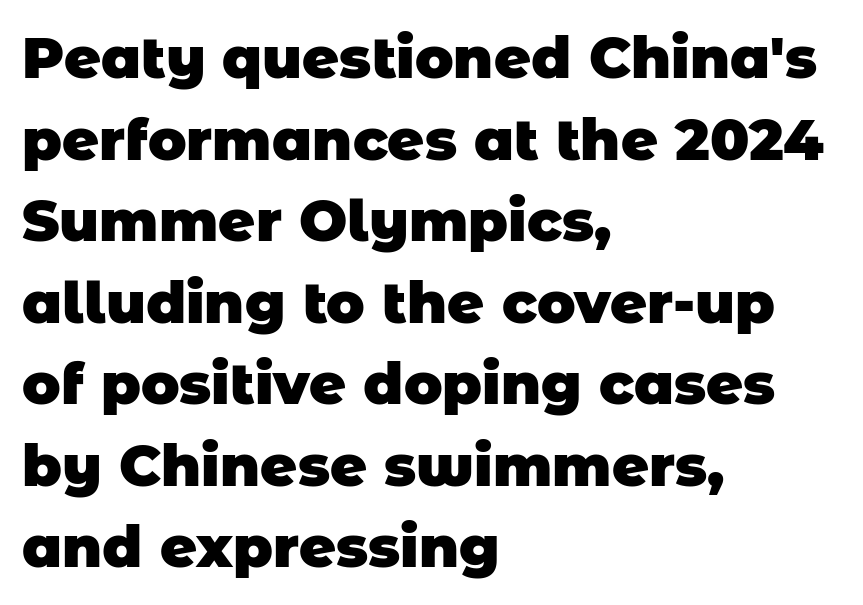
{"serif": "no", "bold": "yes", "weight": "heavy", "width": "normal", "stroke_contrast": "low", "x_height": "large", "monospaced": "no", "underline": "no", "align": "left", "line_spacing": "normal", "line_spacing_ratio": 1.43, "letter_spacing": "normal", "letter_spacing_em": 0.0, "glyph_px": 57}
